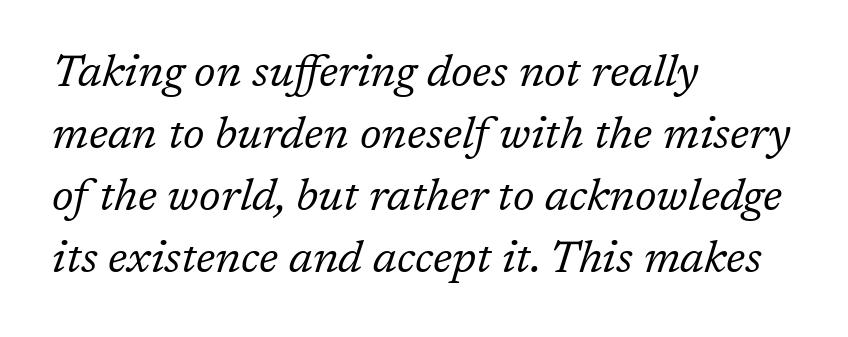
Q: Is the text bold? A: No.
Q: Is the text italic (slanted)? A: Yes, it leans right by about 17 degrees.
Q: Is the typeface a serif or a sans-serif typeface? A: Serif.
Q: Is the text underlined? A: No.
Q: How is the paragraph aligned? A: Left-aligned.
Q: Is the spacing between letters normal or unusually wide? A: Normal.
Q: Is the spacing between lines tight, normal or loose? A: Normal.
Q: Width (condensed, normal, or wide)? A: Normal.
Q: Stroke contrast? A: Low.
Q: x-height? A: Medium.
Q: Monospaced? A: No.
